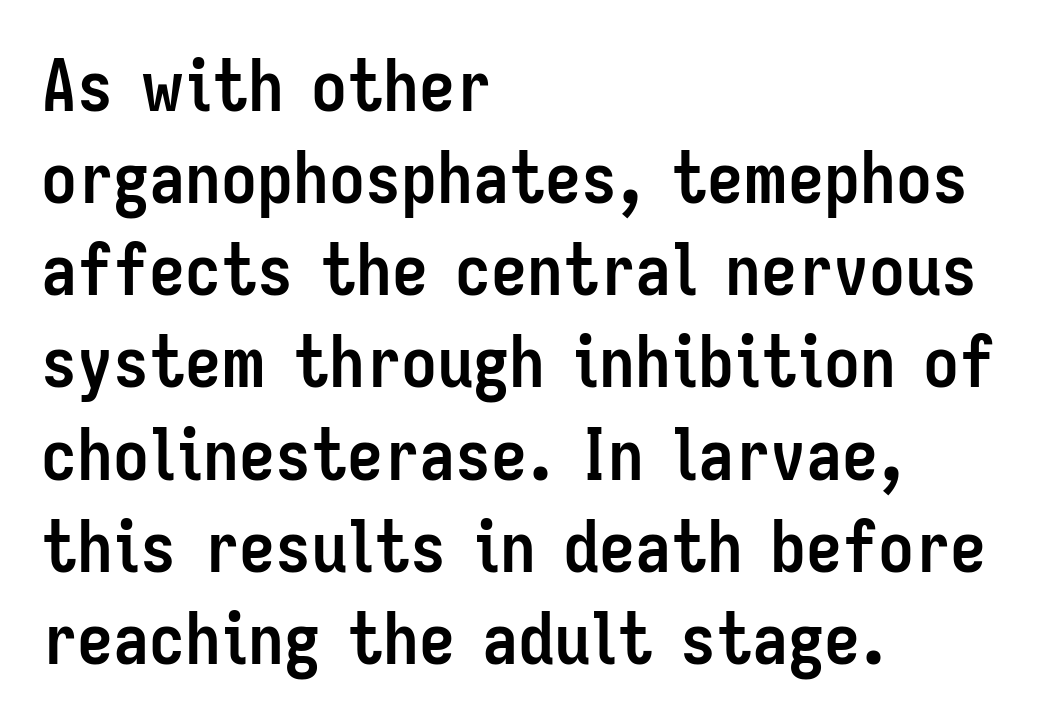
{"serif": "no", "italic": "no", "bold": "yes", "weight": "semibold", "width": "condensed", "stroke_contrast": "low", "x_height": "medium", "monospaced": "no", "underline": "no", "align": "left", "line_spacing": "normal", "line_spacing_ratio": 1.28, "letter_spacing": "normal", "letter_spacing_em": 0.0, "glyph_px": 72}
